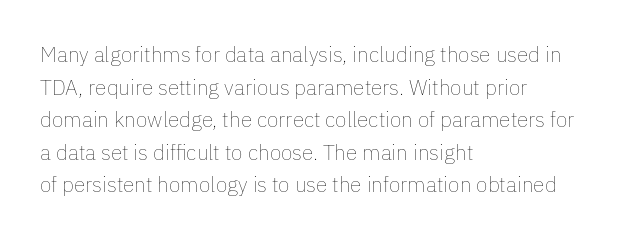
The axis of the letterforms is exactly vertical. Here the glyphs are tracked normally, forming tight word shapes. Descenders hang freely into open space. Line beginnings align vertically; line endings do not. The rows are spaced the way most documents space them.
